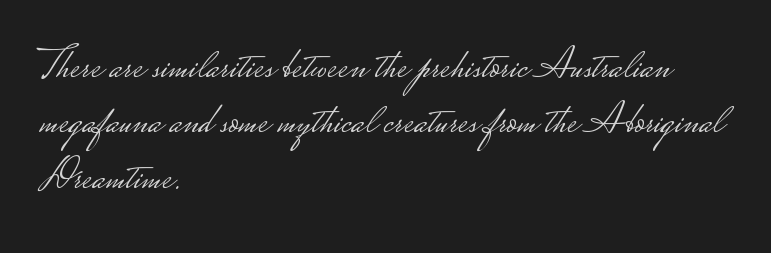
Q: Is the text bold? A: No.
Q: Is the text italic (slanted)? A: Yes.
Q: Is the typeface a serif or a sans-serif typeface? A: Sans-serif.
Q: Is the text underlined? A: No.
Q: How is the paragraph aligned? A: Left-aligned.
Q: Is the spacing between letters normal or unusually wide? A: Normal.
Q: Is the spacing between lines tight, normal or loose? A: Normal.
Q: Width (condensed, normal, or wide)? A: Wide.
Q: Stroke contrast? A: Low.
Q: Monospaced? A: No.
